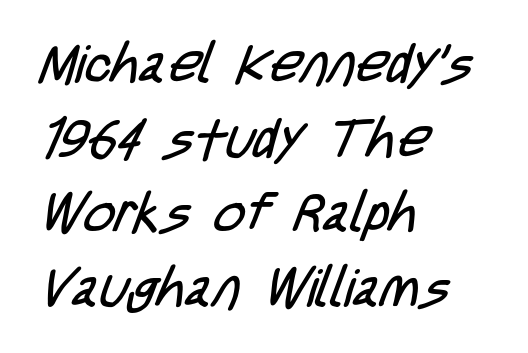
The image shows 54 px regular-weight, condensed sans-serif type; set left-aligned, normal line spacing (1.38x), normal letter spacing, not underlined; low stroke contrast and a large x-height.
